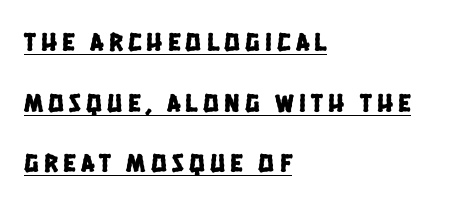
The image shows 26 px text type; set left-aligned, loose line spacing (2.33x), unusually wide letter spacing (+0.2 em), underlined.
